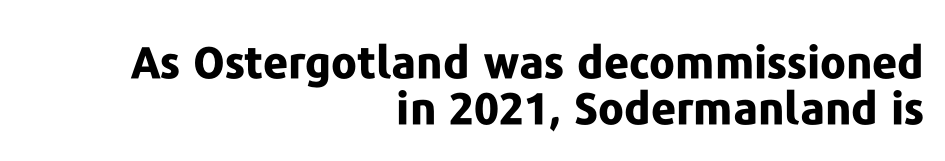
Q: Is the text bold? A: Yes.
Q: Is the text italic (slanted)? A: No, it is upright.
Q: Is the typeface a serif or a sans-serif typeface? A: Sans-serif.
Q: Is the text underlined? A: No.
Q: How is the paragraph aligned? A: Right-aligned.
Q: Is the spacing between letters normal or unusually wide? A: Normal.
Q: Is the spacing between lines tight, normal or loose? A: Tight.
Q: Width (condensed, normal, or wide)? A: Normal.
Q: Stroke contrast? A: Low.
Q: x-height? A: Medium.
Q: Monospaced? A: No.
